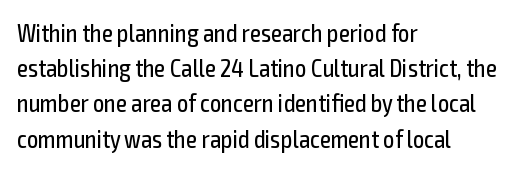
Q: Is the text bold? A: No.
Q: Is the text italic (slanted)? A: No, it is upright.
Q: Is the text underlined? A: No.
Q: How is the paragraph aligned? A: Left-aligned.
Q: Is the spacing between letters normal or unusually wide? A: Normal.
Q: Is the spacing between lines tight, normal or loose? A: Normal.
